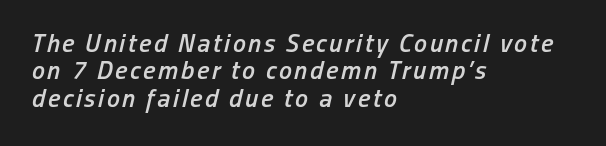
The image shows 26 px text type, italic (leaning right); set left-aligned, tight line spacing (1.05x), not underlined.
